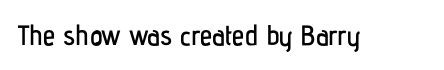
The image shows 28 px condensed sans-serif type, upright; set normal letter spacing, not underlined; low stroke contrast and a medium x-height.
